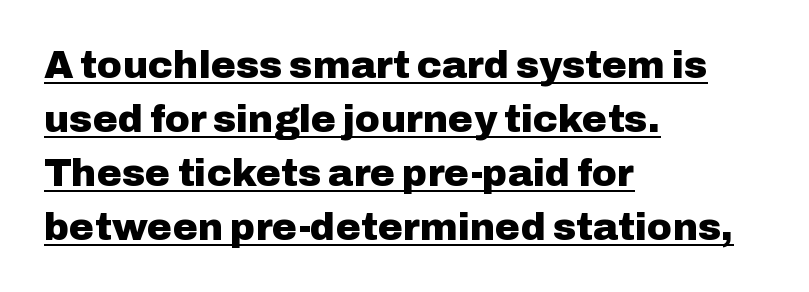
{"serif": "no", "italic": "no", "bold": "yes", "weight": "heavy", "width": "normal", "stroke_contrast": "low", "x_height": "medium", "monospaced": "no", "underline": "yes", "align": "left", "line_spacing": "normal", "line_spacing_ratio": 1.42, "letter_spacing": "normal", "letter_spacing_em": 0.0, "glyph_px": 38}
